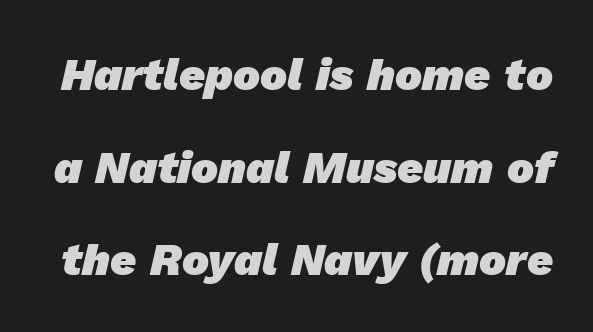
Is this a fixed-width face? No — the glyphs have proportional, varying widths. The type family on display is of the sans-serif kind. Set as a true bold cut, around the 700 mark. Anything drawn beneath the words? Only blank space.
